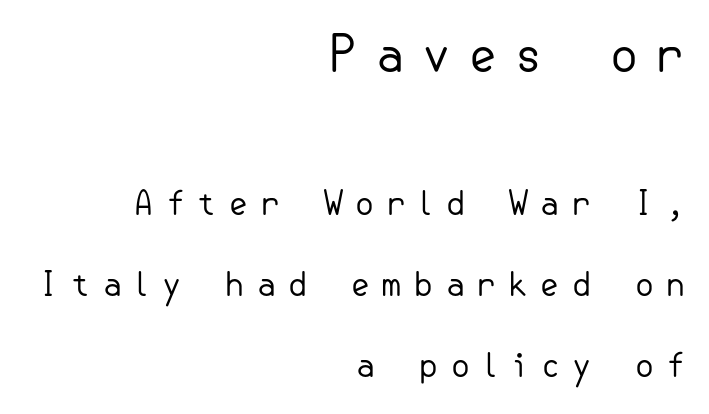
{"serif": "no", "italic": "no", "bold": "no", "weight": "regular", "width": "normal", "stroke_contrast": "low", "x_height": "small", "underline": "no", "align": "right", "line_spacing": "loose", "line_spacing_ratio": 2.45, "letter_spacing": "wide", "letter_spacing_em": 0.33, "larger_block": "first", "size_ratio": 1.48, "glyph_px": 49}
